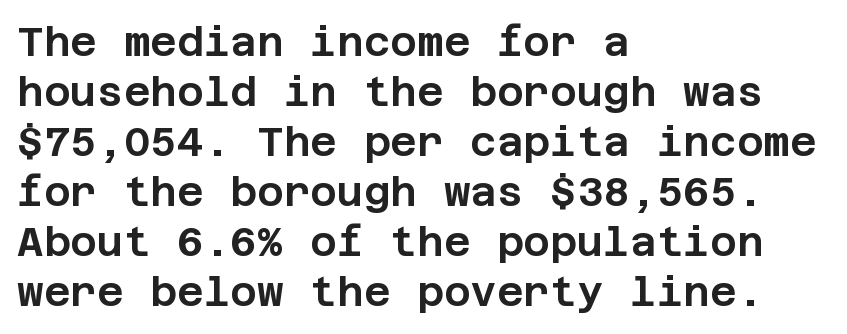
Line beginnings align vertically; line endings do not. These lines were composed using upright roman letters. The line texture is even and compact thanks to regular tracking. Grotesque or geometric, the face here clearly has no serifs.
